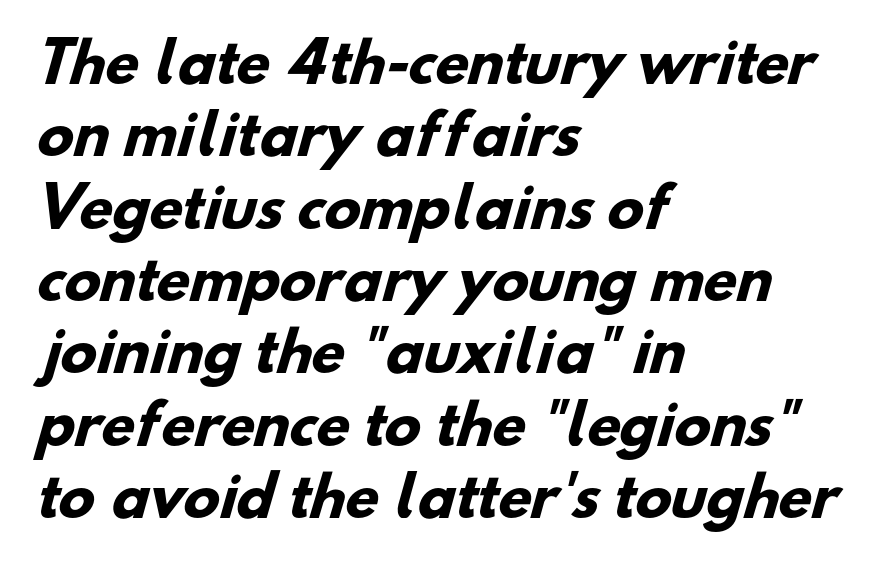
Q: Is the text bold? A: Yes.
Q: Is the typeface a serif or a sans-serif typeface? A: Sans-serif.
Q: Is the text underlined? A: No.
Q: How is the paragraph aligned? A: Left-aligned.
Q: Is the spacing between letters normal or unusually wide? A: Normal.
Q: Is the spacing between lines tight, normal or loose? A: Normal.
Q: Width (condensed, normal, or wide)? A: Normal.
Q: Stroke contrast? A: Low.
Q: x-height? A: Small.
Q: Monospaced? A: No.
